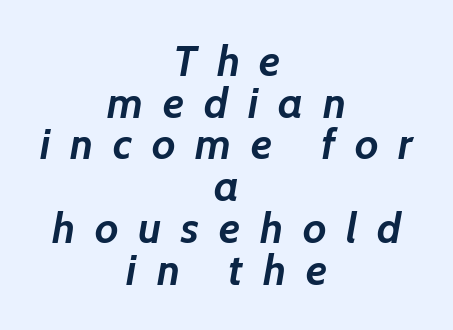
The image shows 43 px semibold type, italic (leaning right); set centered, tight line spacing (0.97x), unusually wide letter spacing (+0.46 em), not underlined; low stroke contrast and a medium x-height.
